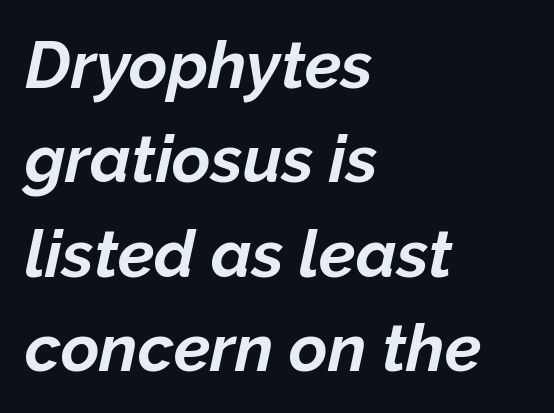
{"italic": "yes", "lean": "right", "slant_degrees": 12, "bold": "yes", "weight": "bold", "width": "normal", "stroke_contrast": "low", "x_height": "medium", "monospaced": "no", "underline": "no", "align": "left", "line_spacing": "normal", "line_spacing_ratio": 1.43, "letter_spacing": "normal", "letter_spacing_em": 0.0, "glyph_px": 66}
